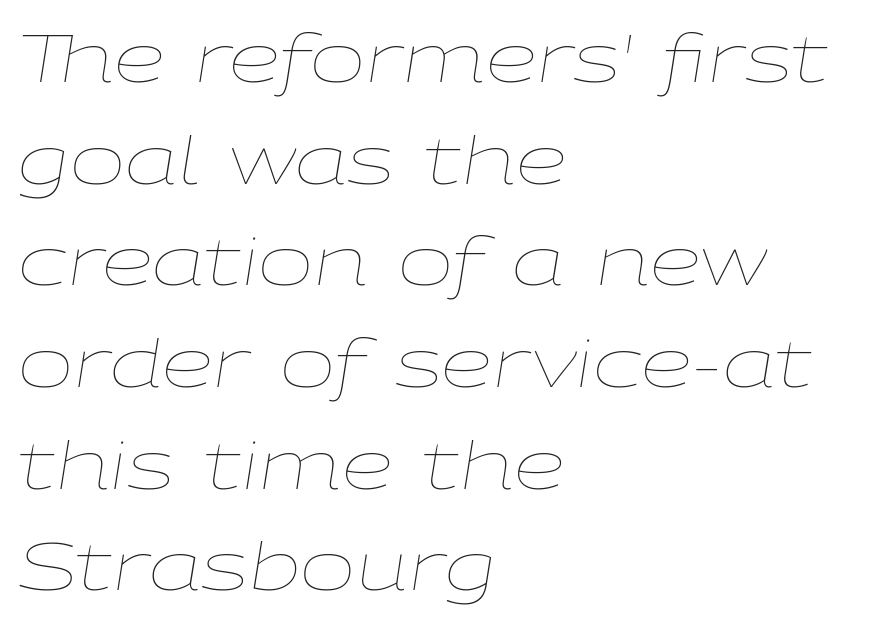
Q: Is the text bold? A: No.
Q: Is the text italic (slanted)? A: Yes, it leans right by about 9 degrees.
Q: Is the text underlined? A: No.
Q: How is the paragraph aligned? A: Left-aligned.
Q: Is the spacing between letters normal or unusually wide? A: Normal.
Q: Is the spacing between lines tight, normal or loose? A: Normal.
Q: Width (condensed, normal, or wide)? A: Wide.
Q: Stroke contrast? A: Low.
Q: x-height? A: Medium.
Q: Monospaced? A: No.
